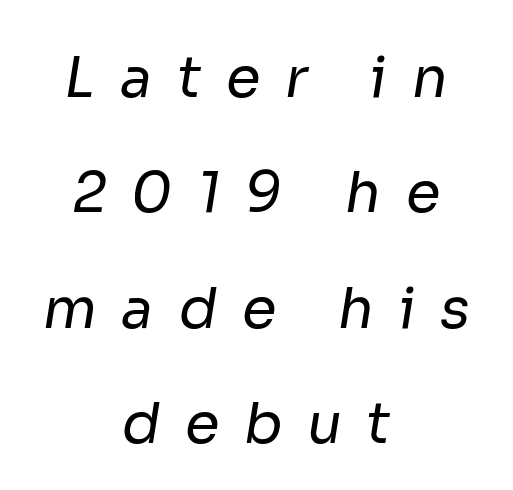
The image shows 56 px regular-weight sans-serif type; set centered, loose line spacing (2.06x), unusually wide letter spacing (+0.44 em), not underlined; low stroke contrast and a medium x-height.
